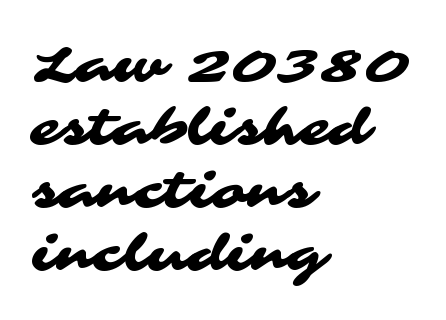
The passage shown stacks its lines at a standard gap. Here the designer chose a conventional face with non-uniform glyph widths. Look at the bottom of the vertical strokes: they stop flat, with no serifs. These lines keep a tight, regular rhythm from letter to letter.
